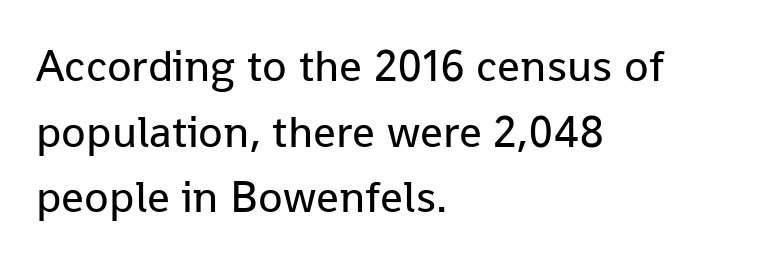
Q: Is the text bold? A: No.
Q: Is the text italic (slanted)? A: No, it is upright.
Q: Is the typeface a serif or a sans-serif typeface? A: Sans-serif.
Q: Is the text underlined? A: No.
Q: How is the paragraph aligned? A: Left-aligned.
Q: Is the spacing between letters normal or unusually wide? A: Normal.
Q: Is the spacing between lines tight, normal or loose? A: Normal.
Q: Width (condensed, normal, or wide)? A: Normal.
Q: Stroke contrast? A: Low.
Q: x-height? A: Medium.
Q: Monospaced? A: No.
